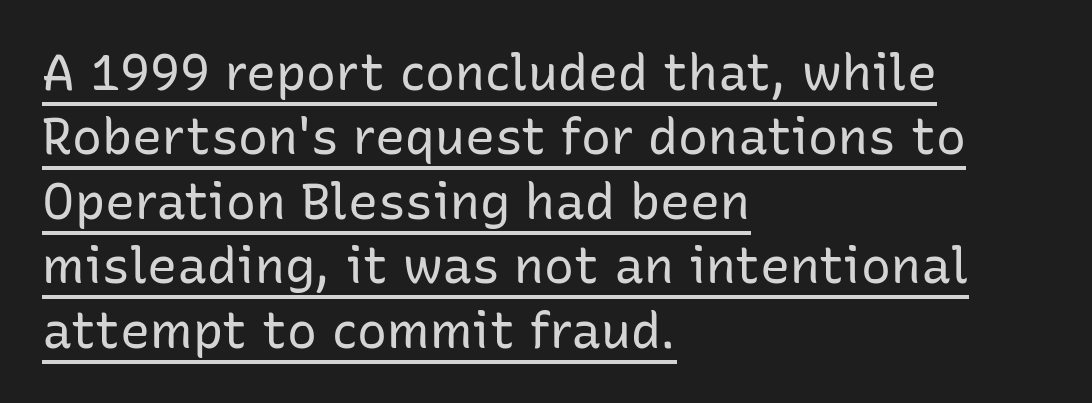
These lines are composed in type without serifs. Is this a fixed-width face? No — the glyphs have proportional, varying widths. Vertical spacing — default. Has an underline been added? It has. Which margin do the lines hug? The left one — the right edge is uneven. The lettering stays uniformly vertical, giving the passage a roman look.
